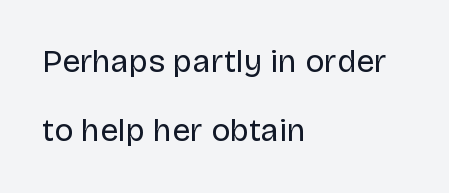
{"serif": "no", "italic": "no", "bold": "no", "weight": "regular", "width": "normal", "stroke_contrast": "low", "x_height": "large", "monospaced": "no", "underline": "no", "align": "left", "line_spacing": "loose", "line_spacing_ratio": 2.16, "letter_spacing": "normal", "letter_spacing_em": 0.0, "glyph_px": 32}
